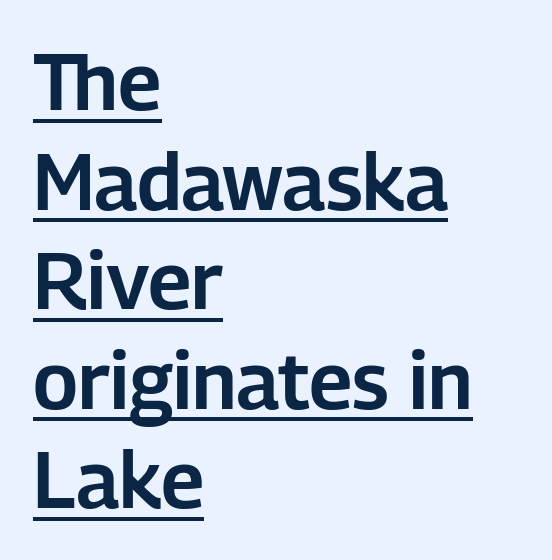
Q: Is the text italic (slanted)? A: No, it is upright.
Q: Is the typeface a serif or a sans-serif typeface? A: Sans-serif.
Q: Is the text underlined? A: Yes.
Q: How is the paragraph aligned? A: Left-aligned.
Q: Is the spacing between letters normal or unusually wide? A: Normal.
Q: Is the spacing between lines tight, normal or loose? A: Normal.
Q: Width (condensed, normal, or wide)? A: Normal.
Q: Stroke contrast? A: Low.
Q: x-height? A: Medium.
Q: Monospaced? A: No.
